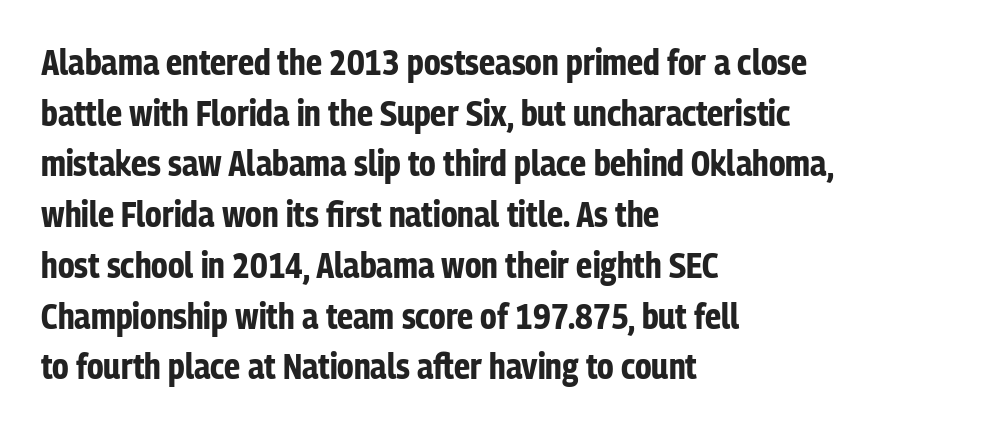
Q: Is the text bold? A: Yes.
Q: Is the text italic (slanted)? A: No, it is upright.
Q: Is the typeface a serif or a sans-serif typeface? A: Sans-serif.
Q: Is the text underlined? A: No.
Q: How is the paragraph aligned? A: Left-aligned.
Q: Is the spacing between letters normal or unusually wide? A: Normal.
Q: Is the spacing between lines tight, normal or loose? A: Normal.
Q: Width (condensed, normal, or wide)? A: Condensed.
Q: Stroke contrast? A: Low.
Q: x-height? A: Medium.
Q: Monospaced? A: No.
